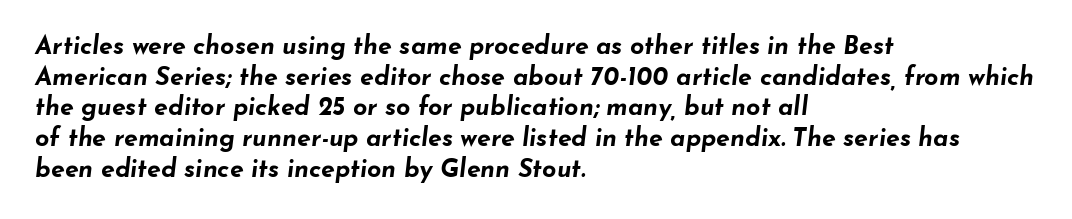
The image shows 25 px bold type, italic (leaning right); set left-aligned, line spacing 1.23x, normal letter spacing, not underlined.
